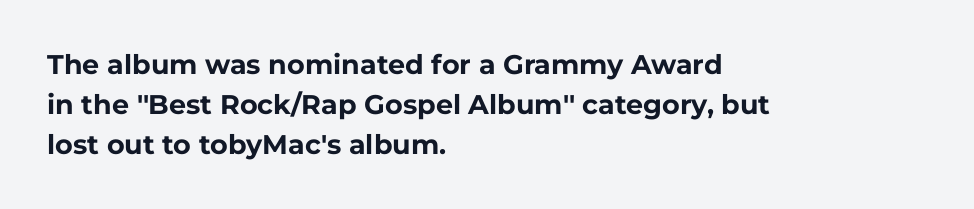
The rag falls on the right side of this text block. The axis of the letterforms is exactly vertical. Descender tails drop into unmarked territory. Inter-character spacing is left at the font's built-in metrics. Heavy, bold letterforms.
